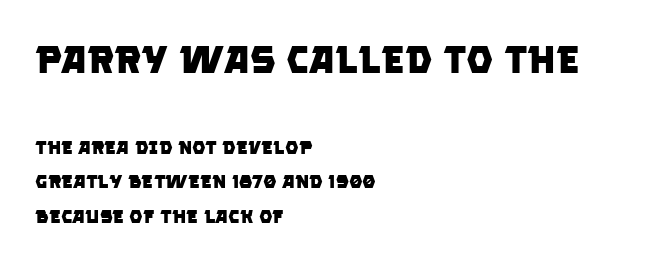
Is this a sans? Yes — the strokes have no serifs. Emphasis by weight is at full strength: bold. Lines of text with bare space underneath. Reading down the block, your eye returns to a fixed left position each line.
